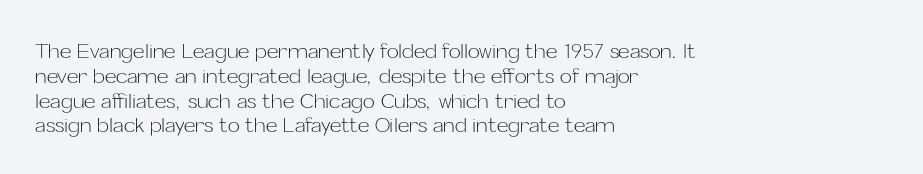
Each stroke keeps to a modest, everyday thickness or less. The type is set solid horizontally, with unmodified tracking. Italic: no, the glyphs are upright roman. In CSS terms this would be text-align: left.
